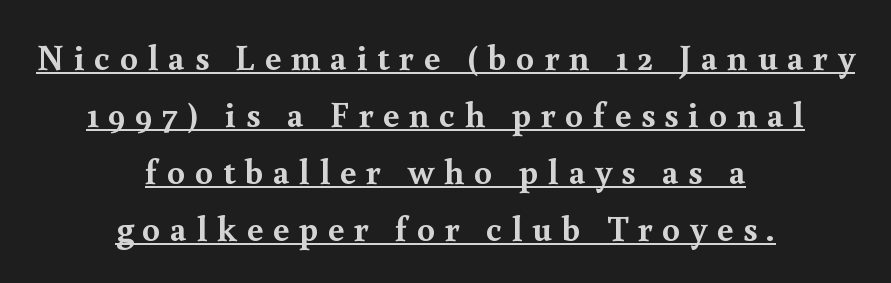
{"serif": "yes", "italic": "no", "bold": "yes", "weight": "semibold", "width": "normal", "x_height": "small", "monospaced": "no", "underline": "yes", "align": "center", "line_spacing": "normal", "line_spacing_ratio": 1.58, "letter_spacing": "wide", "letter_spacing_em": 0.27, "glyph_px": 36}
